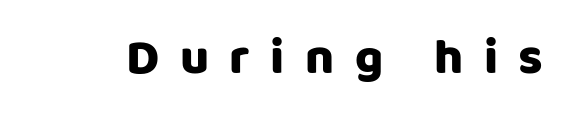
A typesetter would call this heavily tracked-out type. Observe the absence of serifs on each vertical stroke in this sample. Each letter keeps its own natural width here, so spacing adapts to shape. Has an underline been added? It has not.
